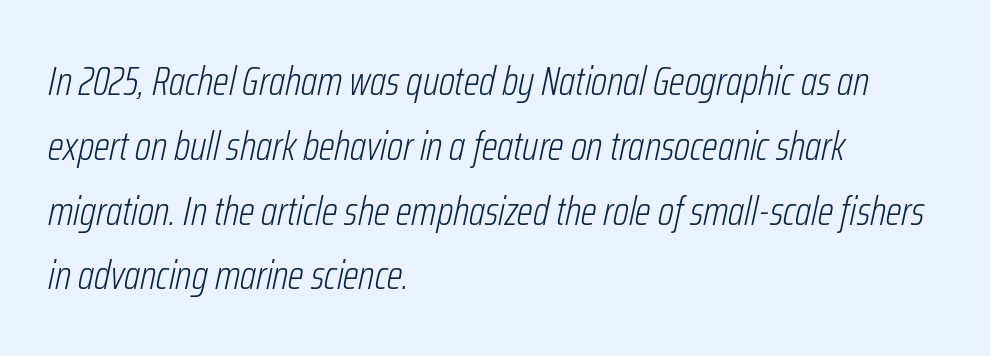
Between one letter and the next there's only the usual sliver of space. In terms of leading, this rendering sits right in the middle. Note the varied advance widths — an 'i' is clearly narrower than an 'm'. It's the slanting kind of type. The font is comparable to plain body text, perhaps lighter.
